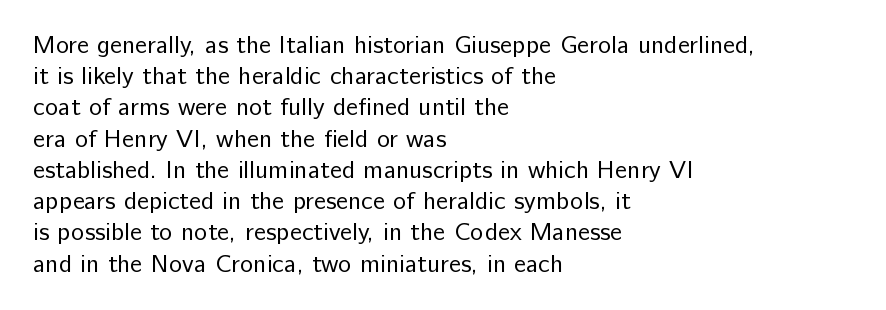
Q: Is the text bold? A: No.
Q: Is the text italic (slanted)? A: No, it is upright.
Q: Is the text underlined? A: No.
Q: How is the paragraph aligned? A: Left-aligned.
Q: Is the spacing between letters normal or unusually wide? A: Normal.
Q: Is the spacing between lines tight, normal or loose? A: Normal.
